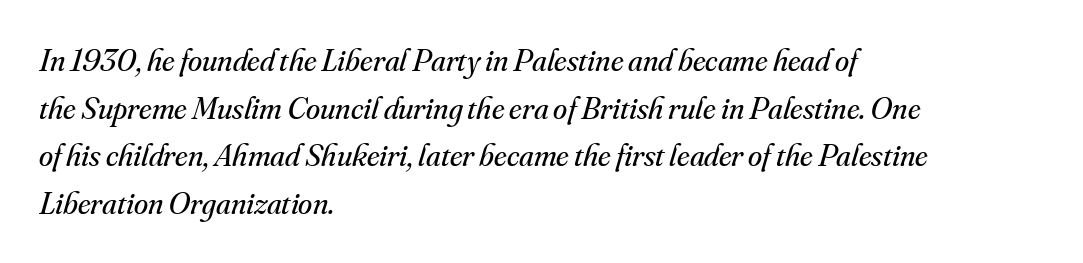
{"serif": "yes", "italic": "yes", "lean": "right", "slant_degrees": 16, "bold": "no", "weight": "regular", "width": "normal", "stroke_contrast": "medium", "x_height": "small", "monospaced": "no", "underline": "no", "align": "left", "line_spacing": "normal", "line_spacing_ratio": 1.49, "letter_spacing": "normal", "letter_spacing_em": 0.0, "glyph_px": 32}
